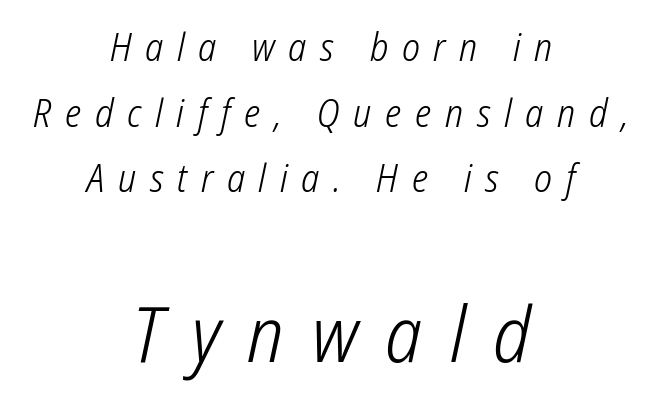
The image shows 77 px light, condensed sans-serif type; set centered, line spacing 1.73x, unusually wide letter spacing (+0.36 em), not underlined; the second (bottom) block is 2.03x larger; low stroke contrast and a medium x-height.
